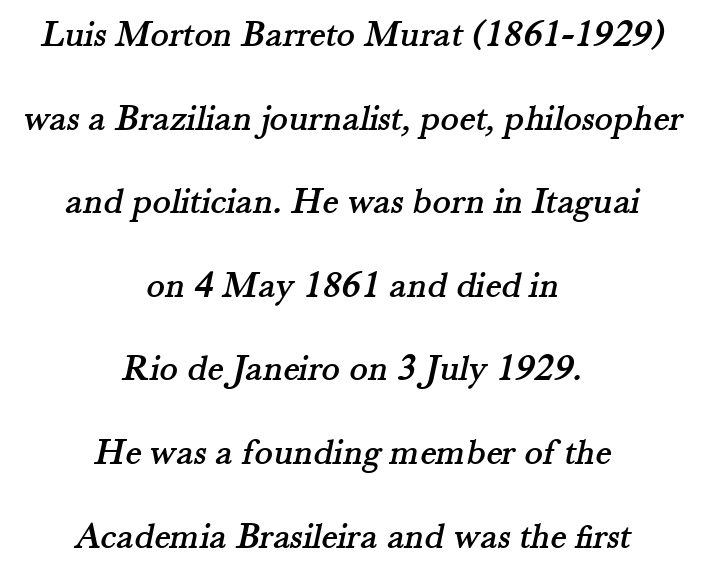
Q: Is the typeface a serif or a sans-serif typeface? A: Serif.
Q: Is the text underlined? A: No.
Q: How is the paragraph aligned? A: Centered.
Q: Is the spacing between letters normal or unusually wide? A: Normal.
Q: Is the spacing between lines tight, normal or loose? A: Loose.
Q: Width (condensed, normal, or wide)? A: Normal.
Q: Stroke contrast? A: Medium.
Q: x-height? A: Small.
Q: Monospaced? A: No.
